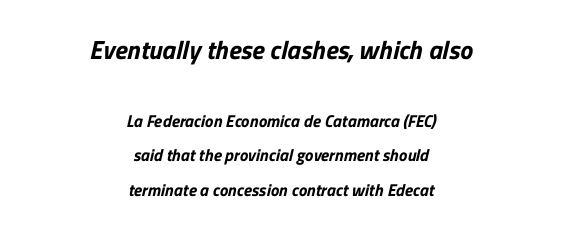
Q: Is the text bold? A: Yes.
Q: Is the text underlined? A: No.
Q: How is the paragraph aligned? A: Centered.
Q: Is the spacing between letters normal or unusually wide? A: Normal.
Q: Is the spacing between lines tight, normal or loose? A: Loose.
Q: Which block of text is set in a larger size, the first (top) or the second (bottom)? A: The first (top) one.
